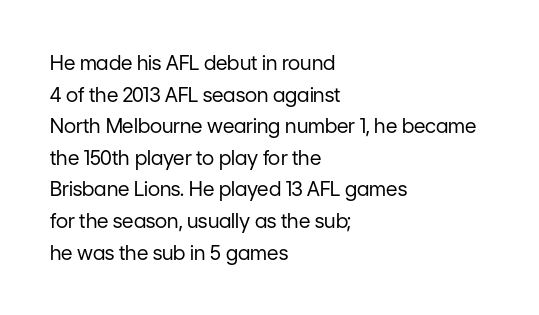
The image shows 20 px text type, upright; set left-aligned, normal line spacing (1.58x), normal letter spacing, not underlined.
